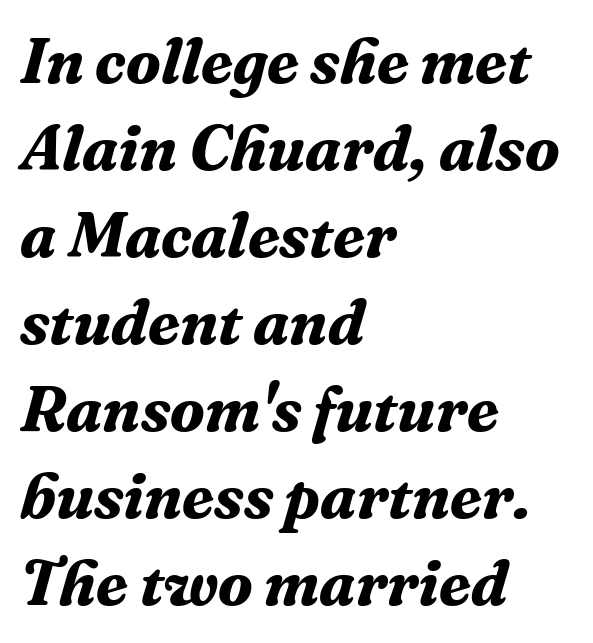
The image shows 64 px bold serif type, italic (leaning right); set left-aligned, normal line spacing (1.36x), normal letter spacing, not underlined; medium stroke contrast and a medium x-height.
